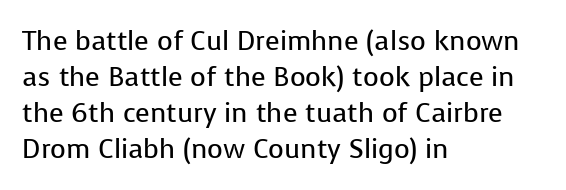
{"italic": "no", "bold": "no", "underline": "no", "align": "left", "line_spacing": "normal", "line_spacing_ratio": 1.33, "letter_spacing": "normal", "letter_spacing_em": 0.0, "glyph_px": 27}
